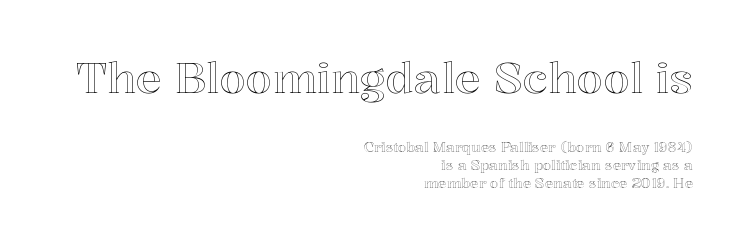
Q: Is the text italic (slanted)? A: No, it is upright.
Q: Is the text underlined? A: No.
Q: How is the paragraph aligned? A: Right-aligned.
Q: Is the spacing between letters normal or unusually wide? A: Normal.
Q: Is the spacing between lines tight, normal or loose? A: Normal.
Q: Which block of text is set in a larger size, the first (top) or the second (bottom)? A: The first (top) one.
Q: Width (condensed, normal, or wide)? A: Normal.
Q: x-height? A: Medium.
Q: Monospaced? A: No.
